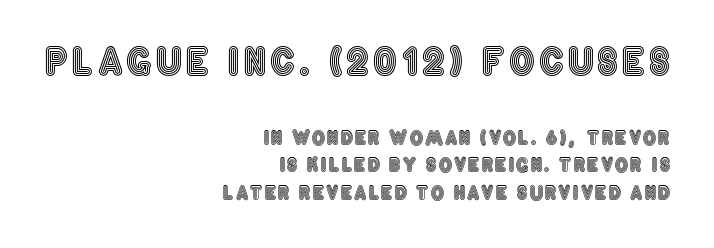
The image shows 36 px condensed type, upright; set right-aligned, normal line spacing (1.55x), not underlined; the first (top) block is 2.0x larger; a large x-height.
